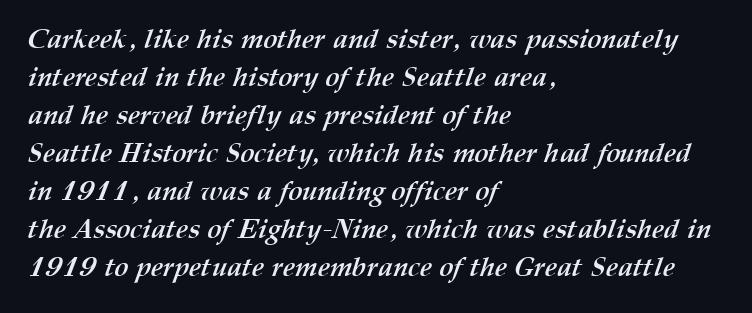
Beneath every word, the page is bare. Short note: letters normally spaced. Does the leading feel generous? No, just average. Alignment: flush left.
